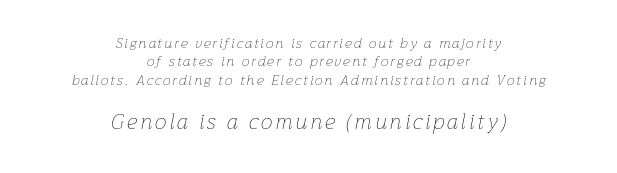
The later block is typeset at a bigger size than the earlier block. The rag falls on both sides of this text block equally. Rendered with sloped, italic letterforms. Stroke thickness stays within the range of a standard reading face or lighter.
